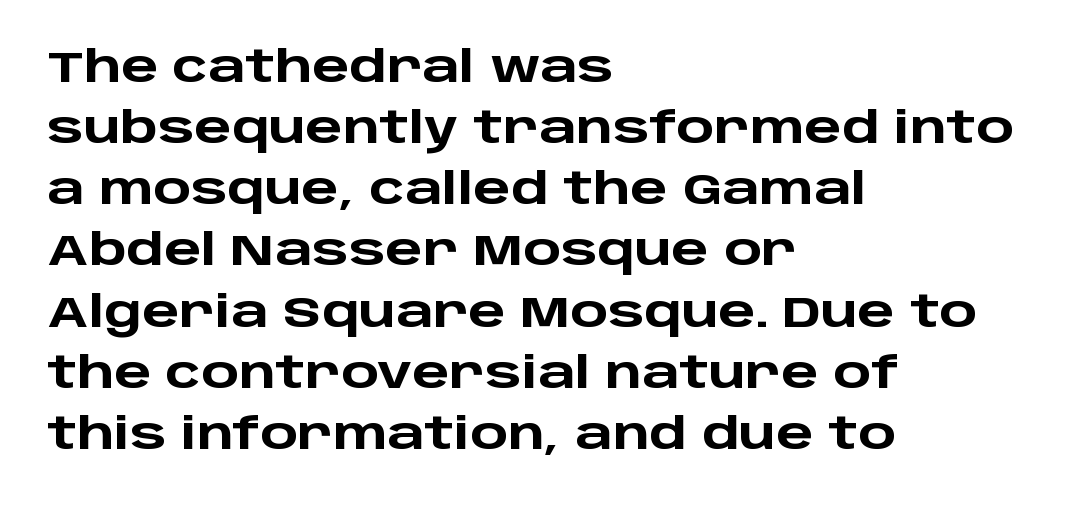
{"serif": "no", "italic": "no", "bold": "yes", "weight": "heavy", "width": "wide", "stroke_contrast": "low", "x_height": "large", "monospaced": "no", "underline": "no", "align": "left", "line_spacing": "normal", "line_spacing_ratio": 1.39, "letter_spacing": "normal", "letter_spacing_em": 0.0, "glyph_px": 44}
